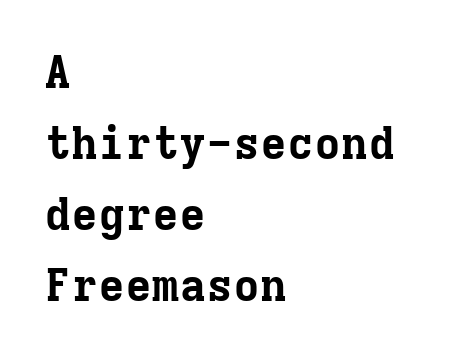
The image shows 45 px bold serif type, upright, monospaced; set left-aligned, normal line spacing (1.58x), normal letter spacing, not underlined; low stroke contrast and a medium x-height.
